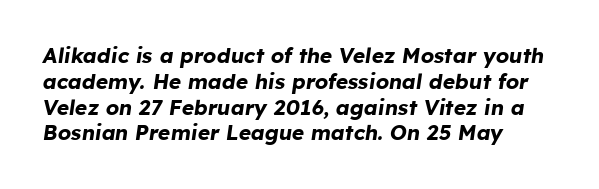
The image shows 21 px bold type, italic (leaning right); set left-aligned, line spacing 1.23x, normal letter spacing, not underlined.
